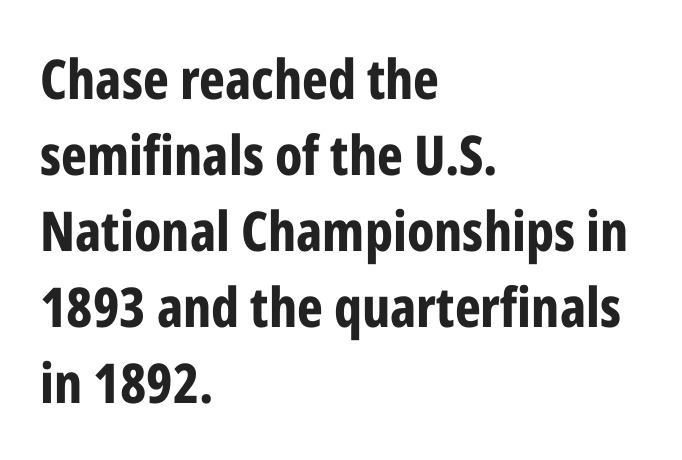
{"serif": "no", "italic": "no", "bold": "yes", "weight": "bold", "width": "condensed", "stroke_contrast": "low", "x_height": "medium", "monospaced": "no", "underline": "no", "align": "left", "line_spacing": "normal", "line_spacing_ratio": 1.38, "letter_spacing": "normal", "letter_spacing_em": 0.0, "glyph_px": 55}
